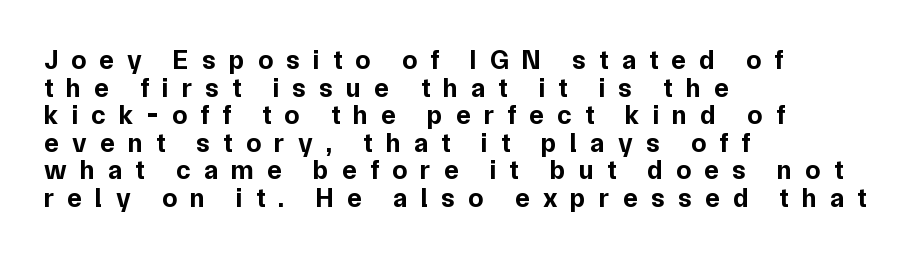
Q: Is the text bold? A: Yes.
Q: Is the text italic (slanted)? A: No, it is upright.
Q: Is the text underlined? A: No.
Q: How is the paragraph aligned? A: Left-aligned.
Q: Is the spacing between letters normal or unusually wide? A: Unusually wide.
Q: Is the spacing between lines tight, normal or loose? A: Tight.
